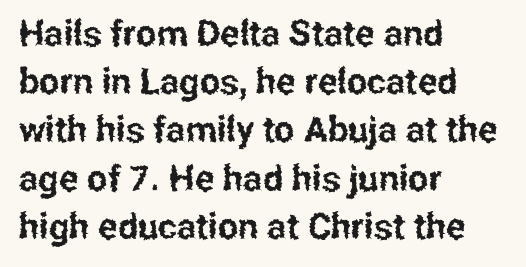
The designer went with a sans here, leaving each stem footless. The space directly below the letters is spotless. It's the straight-up-and-down kind of type. This sample has the flowing, uneven cadence of proportional lettering. Does the leading feel generous? No, just average.
